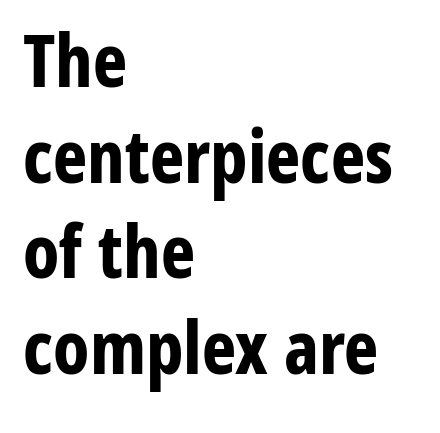
Bold? Absolutely — the strokes are thick and heavy. A typesetter would call this leading conventional body-copy spacing. These lines keep a tight, regular rhythm from letter to letter. Lines of text with bare space underneath.
